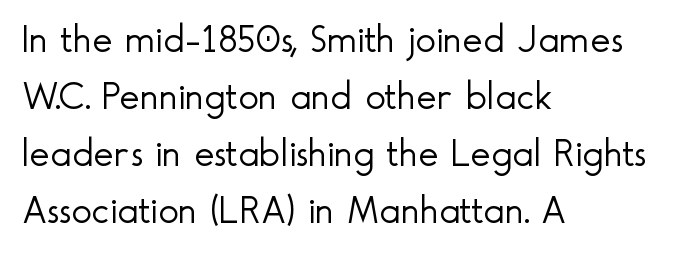
The weight would be labelled regular, book, light, or lighter still. The words here are not underlined. Evenly set lines give the paragraph a standard silhouette. Spacing verdict: proportional, widths tailored to each character. The lettering holds an erect, upright posture throughout.
